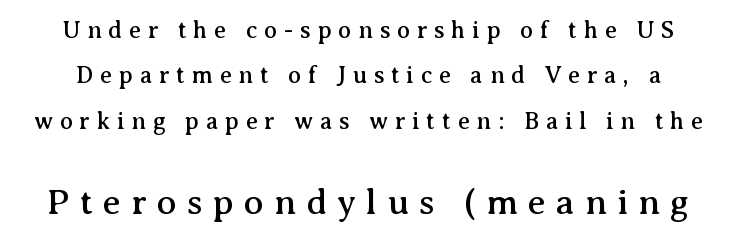
Q: Is the text italic (slanted)? A: No, it is upright.
Q: Is the typeface a serif or a sans-serif typeface? A: Serif.
Q: Is the text underlined? A: No.
Q: Is the spacing between letters normal or unusually wide? A: Unusually wide.
Q: Which block of text is set in a larger size, the first (top) or the second (bottom)? A: The second (bottom) one.
Q: Width (condensed, normal, or wide)? A: Normal.
Q: Stroke contrast? A: Medium.
Q: x-height? A: Medium.
Q: Monospaced? A: No.
